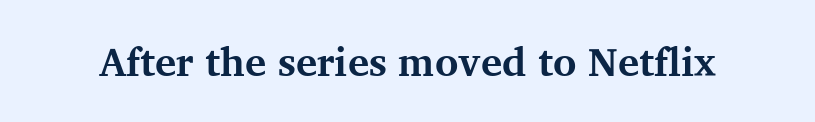
The letters stand upright; this is a roman face. Underline: absent. There is no visible air inserted between adjacent glyphs. Emphasis by weight is at full strength: bold. The letters carry serifs — small finishing strokes at the ends of their stems.
